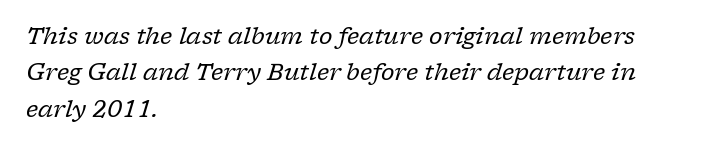
Q: Is the text bold? A: No.
Q: Is the text italic (slanted)? A: Yes, it leans right by about 17 degrees.
Q: Is the text underlined? A: No.
Q: How is the paragraph aligned? A: Left-aligned.
Q: Is the spacing between letters normal or unusually wide? A: Normal.
Q: Is the spacing between lines tight, normal or loose? A: Normal.
